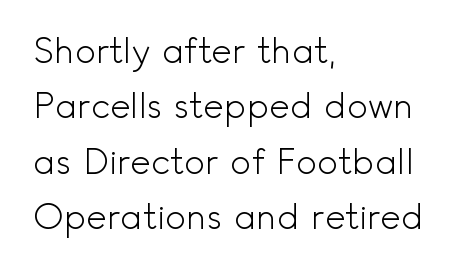
Clear beneath every line of the passage. The letters stand upright; this is a roman face. A student would call this left alignment; a typographer would say flush left, rag right. Think of a printed novel: that variable character pitch is what you see here.
